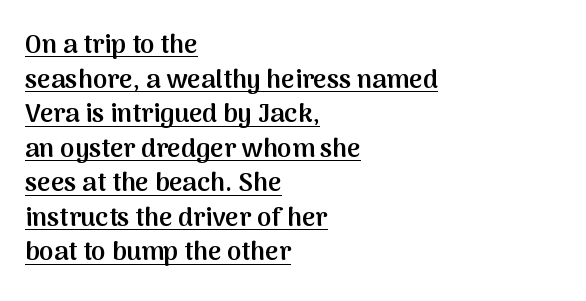
The type is set solid horizontally, with unmodified tracking. Emphasis is given by a line drawn under the lettering. A classic flush-left, rag-right setting is used for this passage. The passage shown is semibold, sitting just below true bold. In terms of posture, this sample is upright. Leading matches the norm, producing a regular column.
